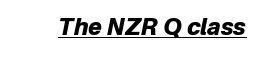
Q: Is the text bold? A: Yes.
Q: Is the text italic (slanted)? A: Yes, it leans right by about 12 degrees.
Q: Is the text underlined? A: Yes.
Q: Is the spacing between letters normal or unusually wide? A: Normal.
